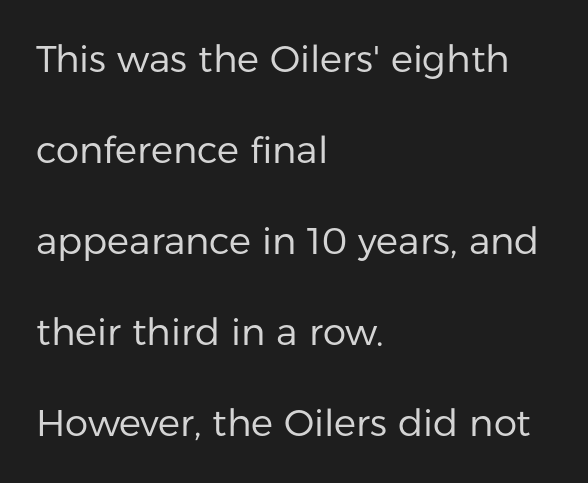
The image shows 37 px regular-weight sans-serif type, upright; set left-aligned, loose line spacing (2.46x), normal letter spacing, not underlined; low stroke contrast and a medium x-height.
